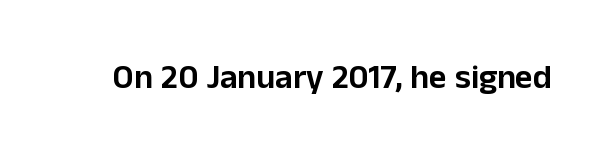
{"serif": "no", "italic": "no", "width": "normal", "stroke_contrast": "low", "x_height": "medium", "monospaced": "no", "underline": "no", "letter_spacing": "normal", "letter_spacing_em": 0.0, "glyph_px": 34}
